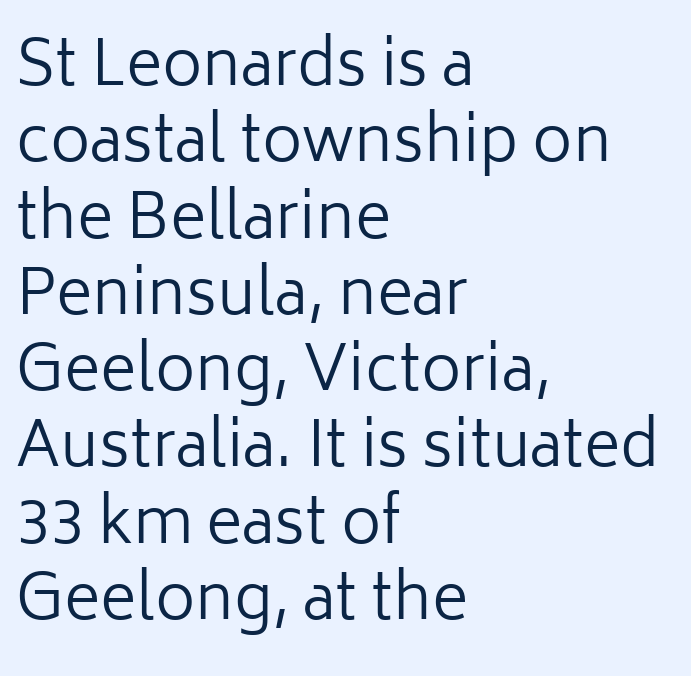
{"serif": "no", "italic": "no", "bold": "no", "weight": "regular", "width": "normal", "stroke_contrast": "low", "x_height": "medium", "monospaced": "no", "underline": "no", "align": "left", "line_spacing_ratio": 1.23, "letter_spacing": "normal", "letter_spacing_em": 0.0, "glyph_px": 62}
